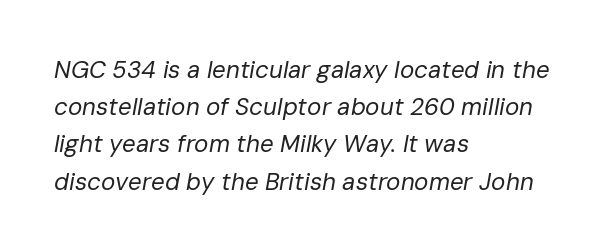
The image shows 24 px text type, italic (leaning right); set left-aligned, normal line spacing (1.55x), normal letter spacing, not underlined.
